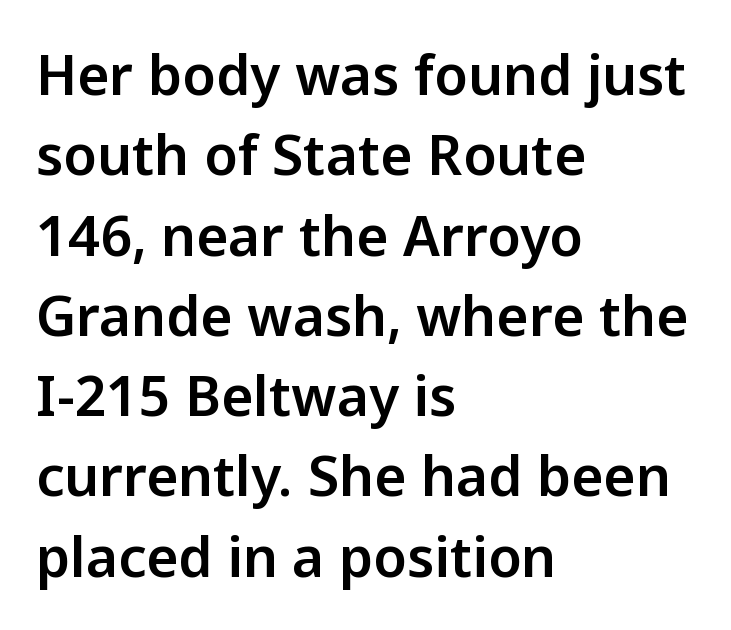
Q: Is the text italic (slanted)? A: No, it is upright.
Q: Is the typeface a serif or a sans-serif typeface? A: Sans-serif.
Q: Is the text underlined? A: No.
Q: How is the paragraph aligned? A: Left-aligned.
Q: Is the spacing between letters normal or unusually wide? A: Normal.
Q: Is the spacing between lines tight, normal or loose? A: Normal.
Q: Width (condensed, normal, or wide)? A: Normal.
Q: Stroke contrast? A: Low.
Q: x-height? A: Medium.
Q: Monospaced? A: No.
